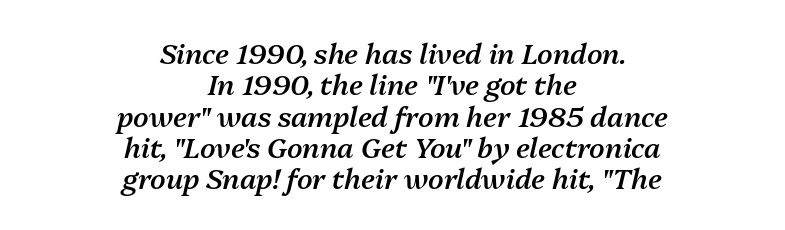
This sample uses an oblique cut, with every glyph tilted off the vertical. A semibold gives these letters moderate extra thickness, short of bold. Is the letter spacing exaggerated? No — it looks like the ordinary default. Honestly, there is no underline to notice here at all.
